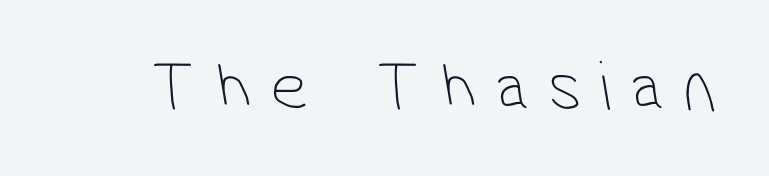
Here the glyphs are tracked loosely, breaking word shapes into spaced letters. The glyphs are unaccompanied by any horizontal stroke below them. Each letter keeps its own natural width here, so spacing adapts to shape. Is this a heavy cut? Hardly; it is regular or lighter.
